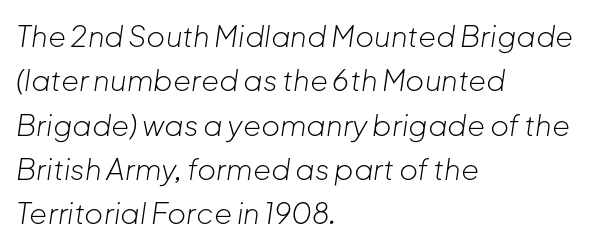
{"italic": "yes", "lean": "right", "slant_degrees": 8, "bold": "no", "weight": "light", "width": "normal", "stroke_contrast": "low", "x_height": "medium", "monospaced": "no", "underline": "no", "align": "left", "line_spacing": "normal", "line_spacing_ratio": 1.53, "letter_spacing": "normal", "letter_spacing_em": 0.0, "glyph_px": 29}
